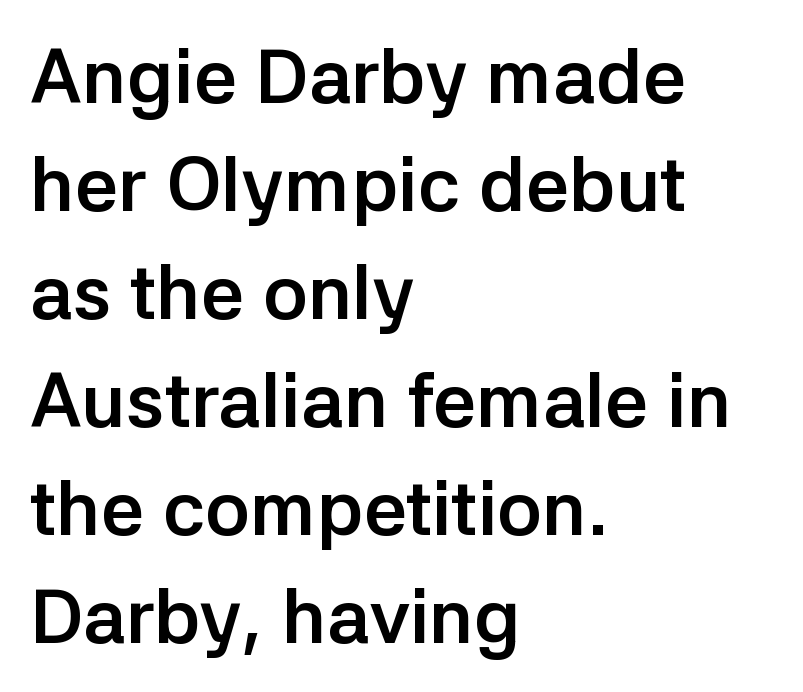
Q: Is the text bold? A: Yes.
Q: Is the text italic (slanted)? A: No, it is upright.
Q: Is the typeface a serif or a sans-serif typeface? A: Sans-serif.
Q: Is the text underlined? A: No.
Q: How is the paragraph aligned? A: Left-aligned.
Q: Is the spacing between letters normal or unusually wide? A: Normal.
Q: Is the spacing between lines tight, normal or loose? A: Normal.
Q: Width (condensed, normal, or wide)? A: Normal.
Q: Stroke contrast? A: Low.
Q: x-height? A: Medium.
Q: Monospaced? A: No.
